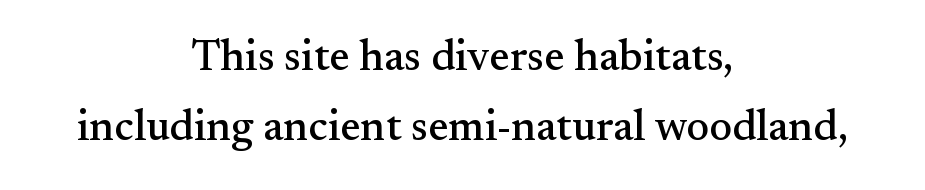
{"serif": "yes", "italic": "no", "width": "normal", "stroke_contrast": "medium", "x_height": "small", "monospaced": "no", "underline": "no", "align": "center", "line_spacing": "normal", "line_spacing_ratio": 1.62, "letter_spacing": "normal", "letter_spacing_em": 0.0, "glyph_px": 43}
